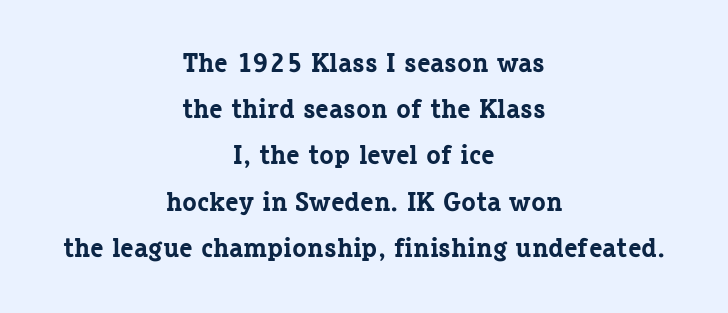
Q: Is the text bold? A: Yes.
Q: Is the text italic (slanted)? A: No, it is upright.
Q: Is the text underlined? A: No.
Q: How is the paragraph aligned? A: Centered.
Q: Is the spacing between letters normal or unusually wide? A: Normal.
